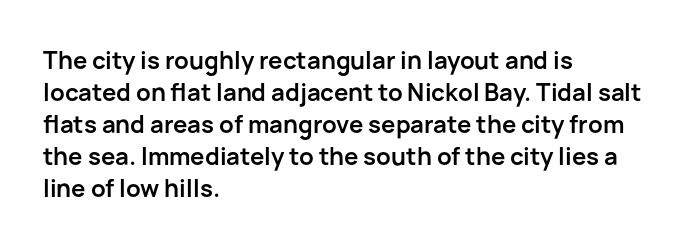
The image shows 24 px bold type, upright; set left-aligned, normal line spacing (1.33x), normal letter spacing, not underlined.
